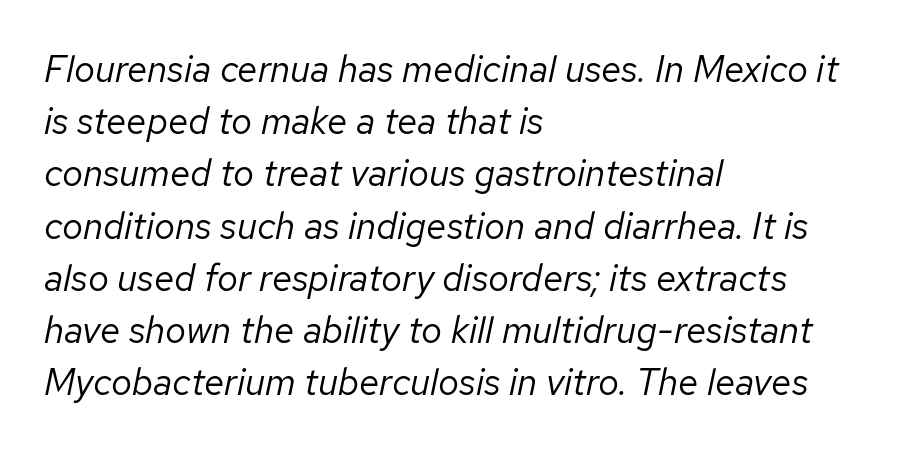
Q: Is the text bold? A: No.
Q: Is the text italic (slanted)? A: Yes, it leans right by about 12 degrees.
Q: Is the text underlined? A: No.
Q: How is the paragraph aligned? A: Left-aligned.
Q: Is the spacing between letters normal or unusually wide? A: Normal.
Q: Is the spacing between lines tight, normal or loose? A: Normal.
Q: Width (condensed, normal, or wide)? A: Normal.
Q: Stroke contrast? A: Low.
Q: x-height? A: Medium.
Q: Monospaced? A: No.
